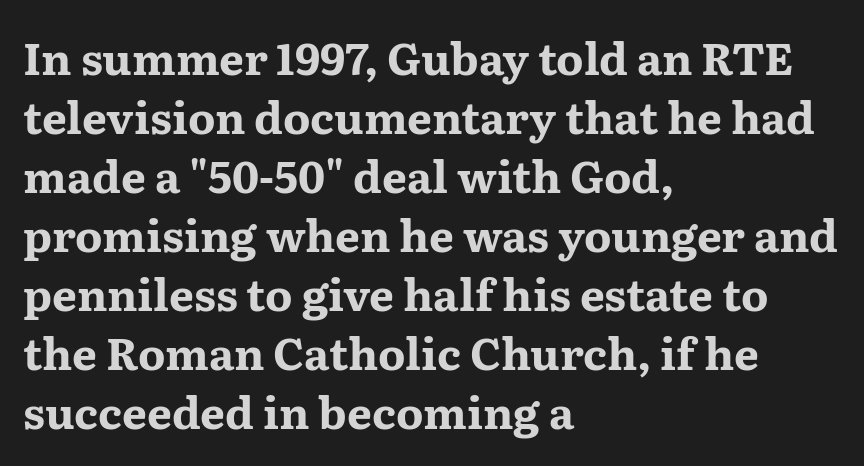
Q: Is the text bold? A: Yes.
Q: Is the text italic (slanted)? A: No, it is upright.
Q: Is the typeface a serif or a sans-serif typeface? A: Serif.
Q: Is the text underlined? A: No.
Q: How is the paragraph aligned? A: Left-aligned.
Q: Is the spacing between letters normal or unusually wide? A: Normal.
Q: Is the spacing between lines tight, normal or loose? A: Normal.
Q: Width (condensed, normal, or wide)? A: Wide.
Q: Stroke contrast? A: Medium.
Q: x-height? A: Medium.
Q: Monospaced? A: No.
